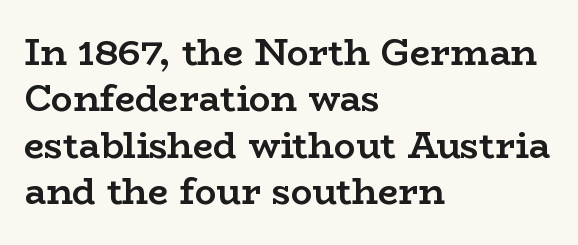
The image shows 36 px semibold, wide serif type, upright; set left-aligned, normal line spacing (1.29x), normal letter spacing, not underlined; low stroke contrast and a medium x-height.
